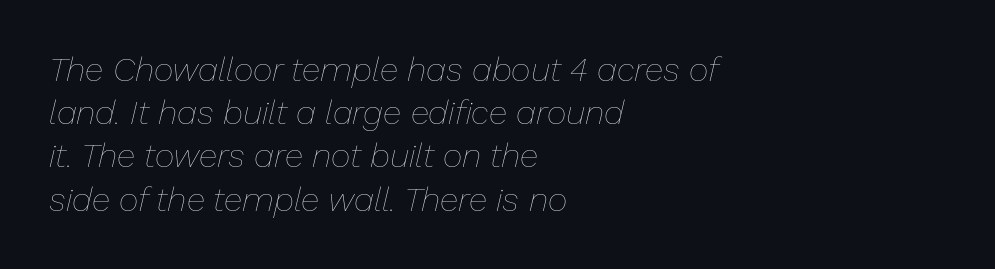
The face used here is proportionally spaced, like ordinary book or web type. The block of text has a typical density, with ordinary space between rows. These lines keep a tight, regular rhythm from letter to letter. Style check: oblique. The passage shown is not bold in any degree. Where is the straight margin? On the left.
